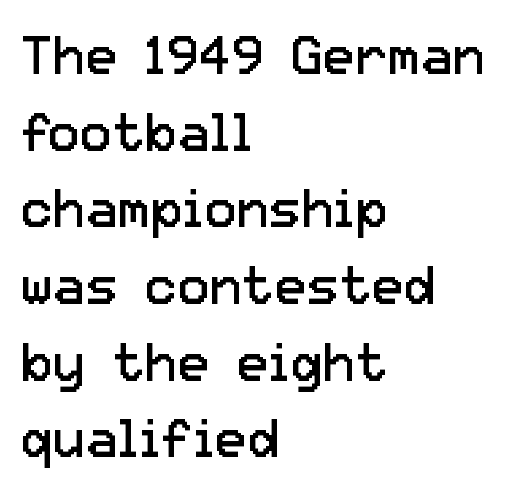
A typesetter would call this proportional, since set widths differ per character. Caption: standard tracking, unaltered. Caption: multi-line text, flush left, ragged right. Type without underlining. Nope, no serifs anywhere on these letters. Nothing heavy about these letters — not bold at all.
